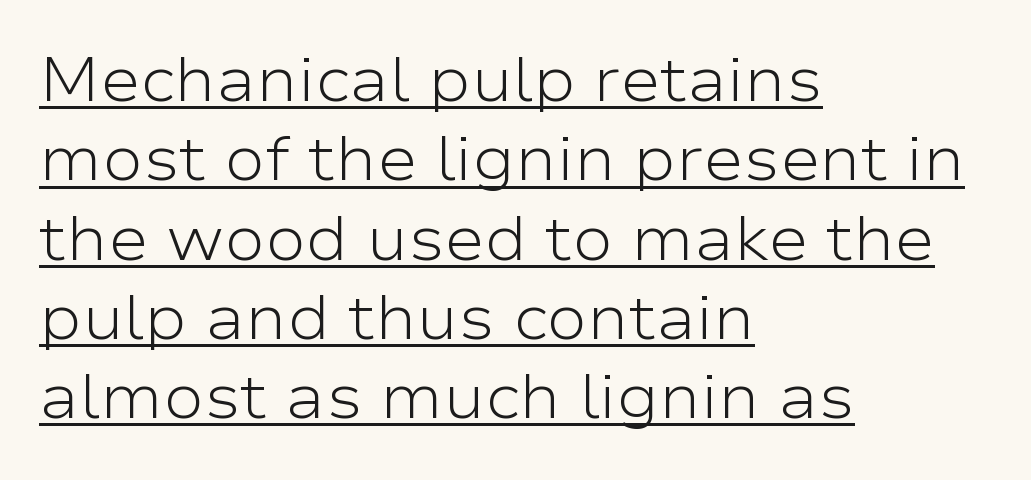
The line texture is even and compact thanks to regular tracking. Each letter keeps its own natural width here, so spacing adapts to shape. These characters rest on top of a visible drawn line. Does the type have serifs? No, each stem ends abruptly.
